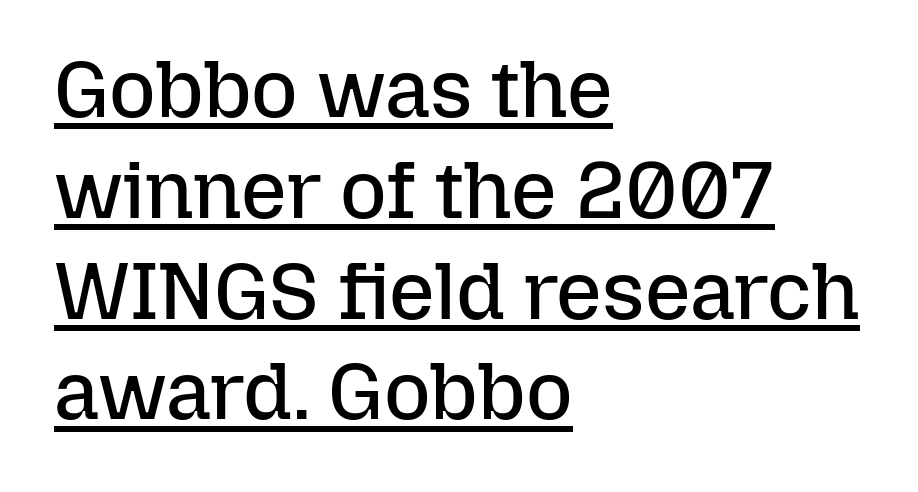
The image shows 80 px regular-weight type, upright; set left-aligned, normal line spacing (1.26x), normal letter spacing, underlined; low stroke contrast and a medium x-height.
